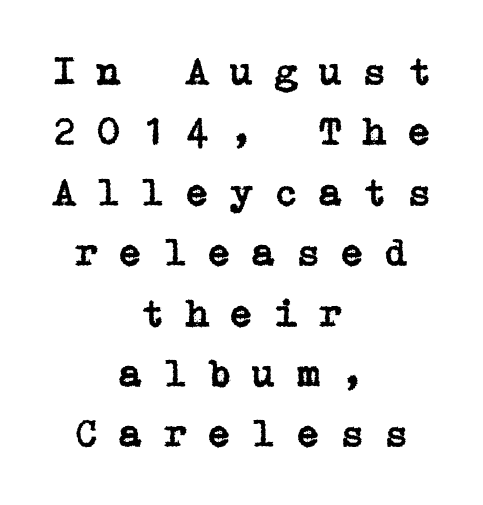
The image shows 40 px serif type, upright; set centered, normal line spacing (1.51x), unusually wide letter spacing (+0.49 em), not underlined; low stroke contrast and a medium x-height.
